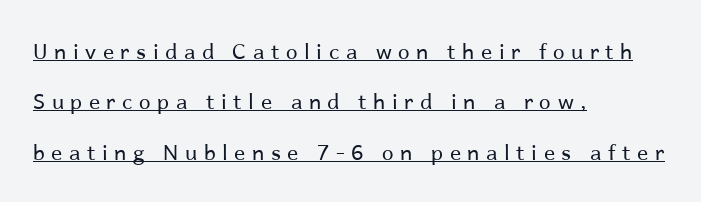
Is this a heavy cut? Hardly; it is regular or lighter. In terms of letterspacing, this is a distinctly airy, spread setting. Posture: upright roman. The rendering anchors every line to the left-hand side. A continuous stroke trails under the words, as in a hyperlink.
